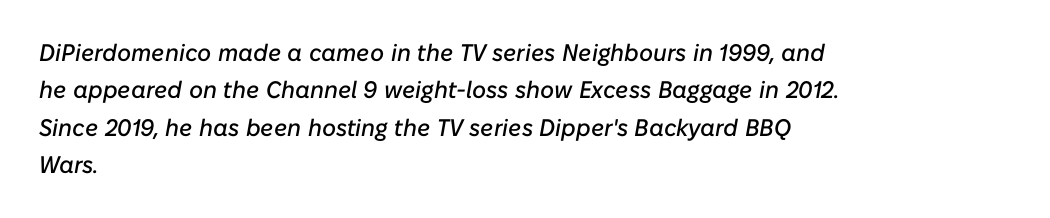
{"italic": "yes", "lean": "right", "slant_degrees": 10, "underline": "no", "align": "left", "line_spacing": "normal", "line_spacing_ratio": 1.56, "letter_spacing": "normal", "letter_spacing_em": 0.0, "glyph_px": 24}
